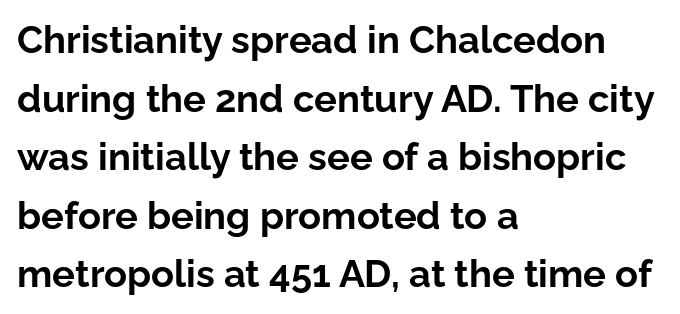
The image shows 38 px bold sans-serif type, upright; set left-aligned, normal line spacing (1.54x), normal letter spacing, not underlined; low stroke contrast and a medium x-height.
